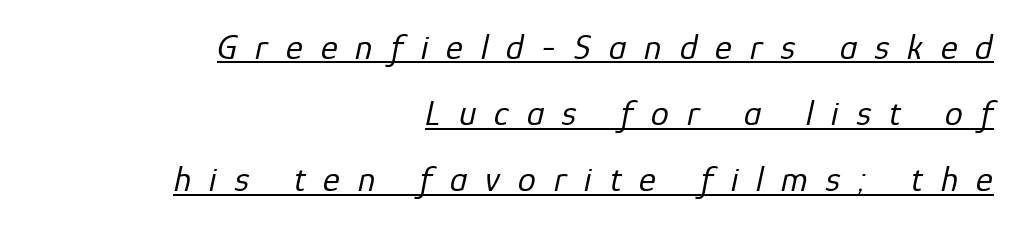
Q: Is the text bold? A: No.
Q: Is the text italic (slanted)? A: Yes, it leans right by about 12 degrees.
Q: Is the text underlined? A: Yes.
Q: How is the paragraph aligned? A: Right-aligned.
Q: Is the spacing between letters normal or unusually wide? A: Unusually wide.
Q: Width (condensed, normal, or wide)? A: Normal.
Q: Stroke contrast? A: Low.
Q: x-height? A: Medium.
Q: Monospaced? A: No.
